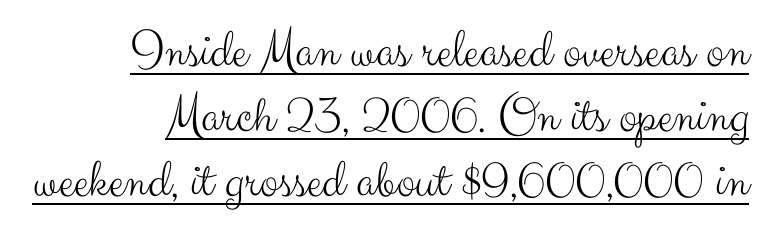
The image shows 55 px light sans-serif type; set right-aligned, line spacing 1.18x, normal letter spacing, underlined; medium stroke contrast and a small x-height.
